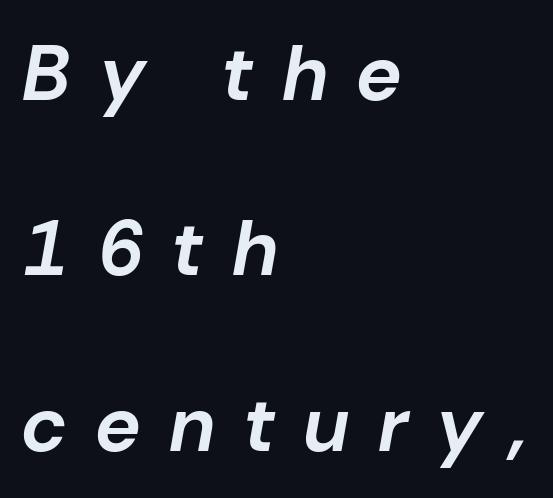
Q: Is the text bold? A: Yes.
Q: Is the text italic (slanted)? A: Yes, it leans right by about 10 degrees.
Q: Is the text underlined? A: No.
Q: How is the paragraph aligned? A: Left-aligned.
Q: Is the spacing between letters normal or unusually wide? A: Unusually wide.
Q: Is the spacing between lines tight, normal or loose? A: Loose.
Q: Width (condensed, normal, or wide)? A: Normal.
Q: Stroke contrast? A: Low.
Q: x-height? A: Medium.
Q: Monospaced? A: No.
